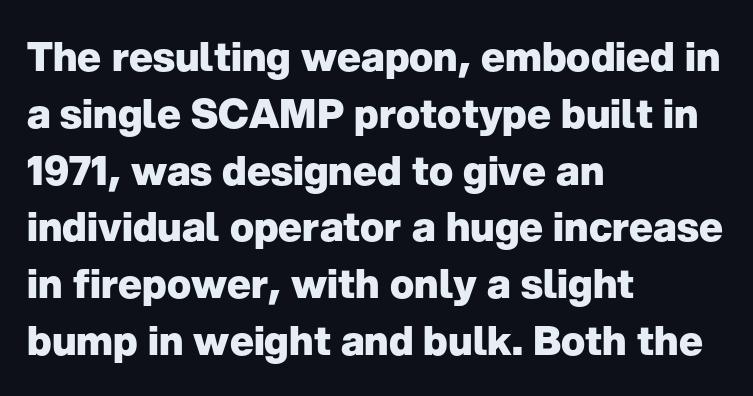
The image shows 40 px heavy sans-serif type, upright; set left-aligned, normal line spacing (1.42x), normal letter spacing, not underlined; low stroke contrast and a medium x-height.
